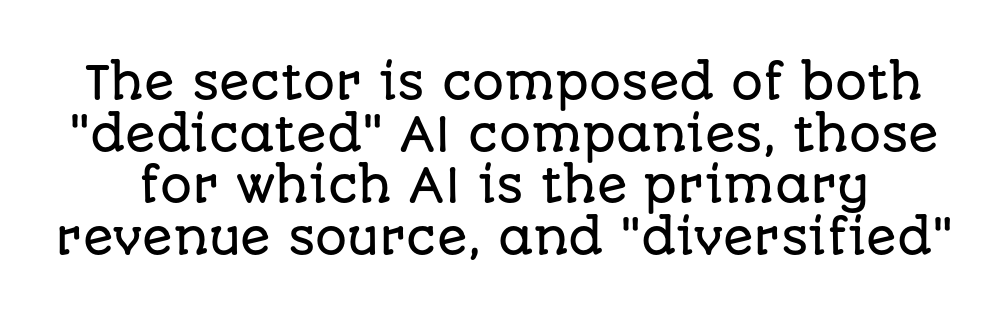
{"serif": "no", "italic": "no", "width": "normal", "stroke_contrast": "low", "x_height": "large", "monospaced": "no", "underline": "no", "line_spacing": "tight", "line_spacing_ratio": 1.15, "letter_spacing": "normal", "letter_spacing_em": 0.0, "glyph_px": 45}
